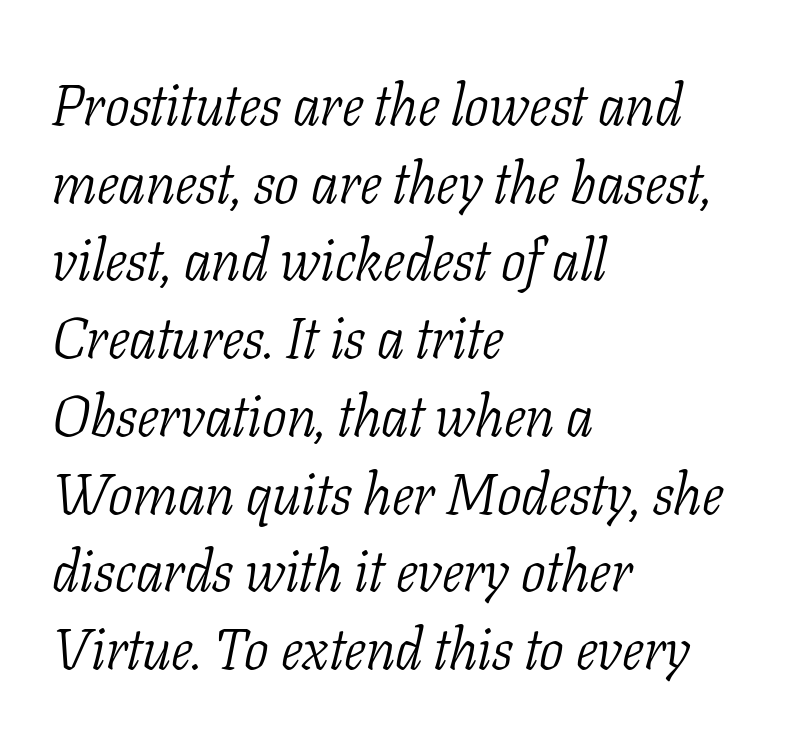
The image shows 58 px light, condensed serif type, italic (leaning right); set left-aligned, normal line spacing (1.34x), normal letter spacing, not underlined; low stroke contrast and a medium x-height.
